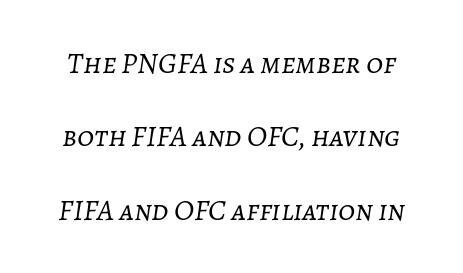
{"italic": "yes", "lean": "right", "slant_degrees": 7, "bold": "no", "weight": "light", "width": "normal", "stroke_contrast": "low", "x_height": "medium", "monospaced": "no", "underline": "no", "line_spacing": "loose", "line_spacing_ratio": 2.45, "letter_spacing": "normal", "letter_spacing_em": 0.0, "glyph_px": 30}
